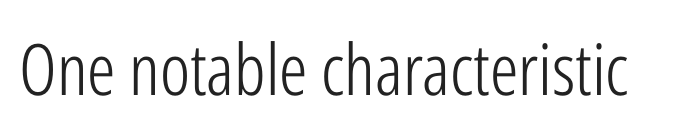
Weight class: somewhere from thin through regular. Anything drawn beneath the words? Only blank space. This sample uses a sans-serif face. The letters sit at their default tracking, neither squeezed nor spread. The passage shown is typed in a proportional face where columns would drift. When letters stand straight like this, we call the style roman or upright.
